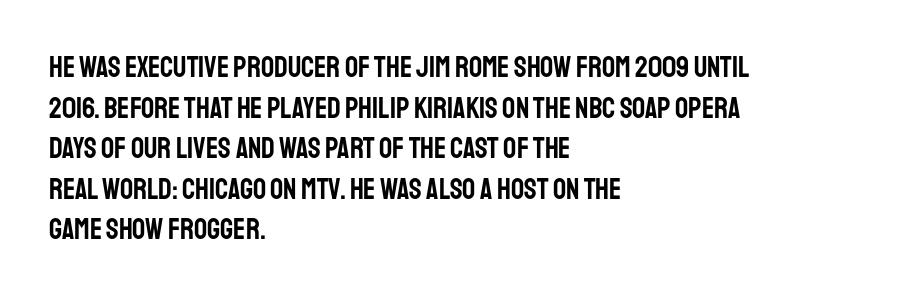
The image shows 29 px condensed sans-serif type, upright; set left-aligned, normal line spacing (1.4x), normal letter spacing, not underlined; low stroke contrast and a large x-height.
